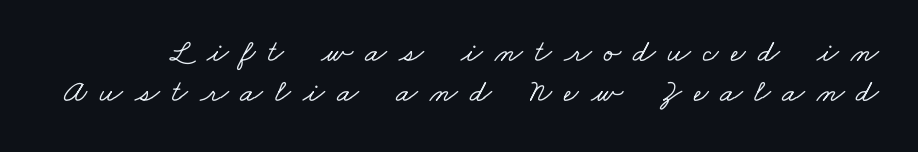
The image shows 32 px wide serif type; set normal line spacing (1.26x), unusually wide letter spacing (+0.38 em), not underlined; low stroke contrast and a small x-height.
